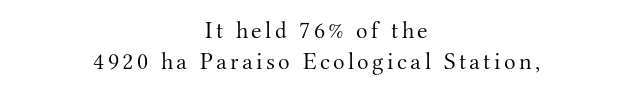
Q: Is the text bold? A: No.
Q: Is the text italic (slanted)? A: No, it is upright.
Q: Is the text underlined? A: No.
Q: How is the paragraph aligned? A: Centered.
Q: Is the spacing between lines tight, normal or loose? A: Normal.
